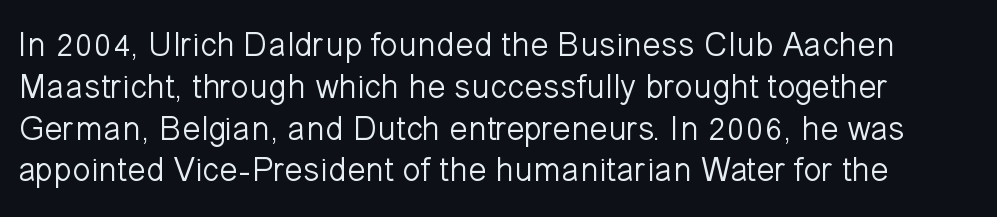
The characters display no serif detailing; their extremities are plain. Ascenders rise straight up at ninety degrees. The specimen omits any rule beneath the text block's lines. The characters are drawn with everyday or finer stroke widths. The face used here is rendered with its standard letterfit.
